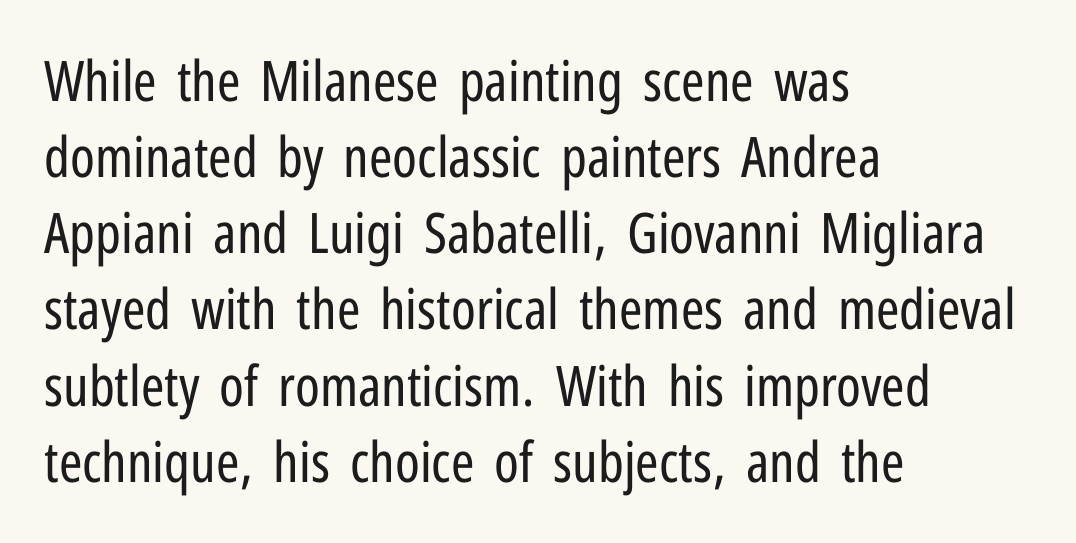
Q: Is the text bold? A: No.
Q: Is the text italic (slanted)? A: No, it is upright.
Q: Is the typeface a serif or a sans-serif typeface? A: Sans-serif.
Q: Is the text underlined? A: No.
Q: How is the paragraph aligned? A: Left-aligned.
Q: Is the spacing between letters normal or unusually wide? A: Normal.
Q: Is the spacing between lines tight, normal or loose? A: Normal.
Q: Width (condensed, normal, or wide)? A: Condensed.
Q: Stroke contrast? A: Low.
Q: x-height? A: Medium.
Q: Monospaced? A: No.
